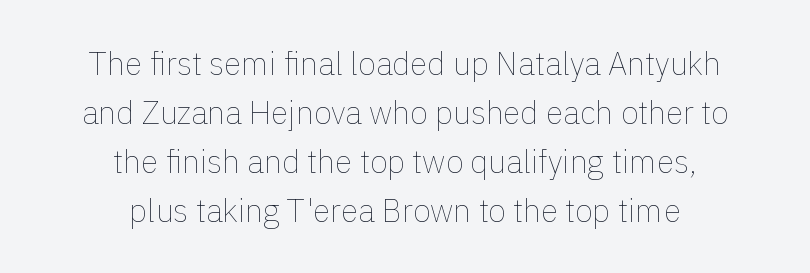
Weight: regular or lighter. This is the regular roman posture of the typeface. Notice how the passage keeps no hard edge, just a central spine. Interline gaps are of average width in this sample.
